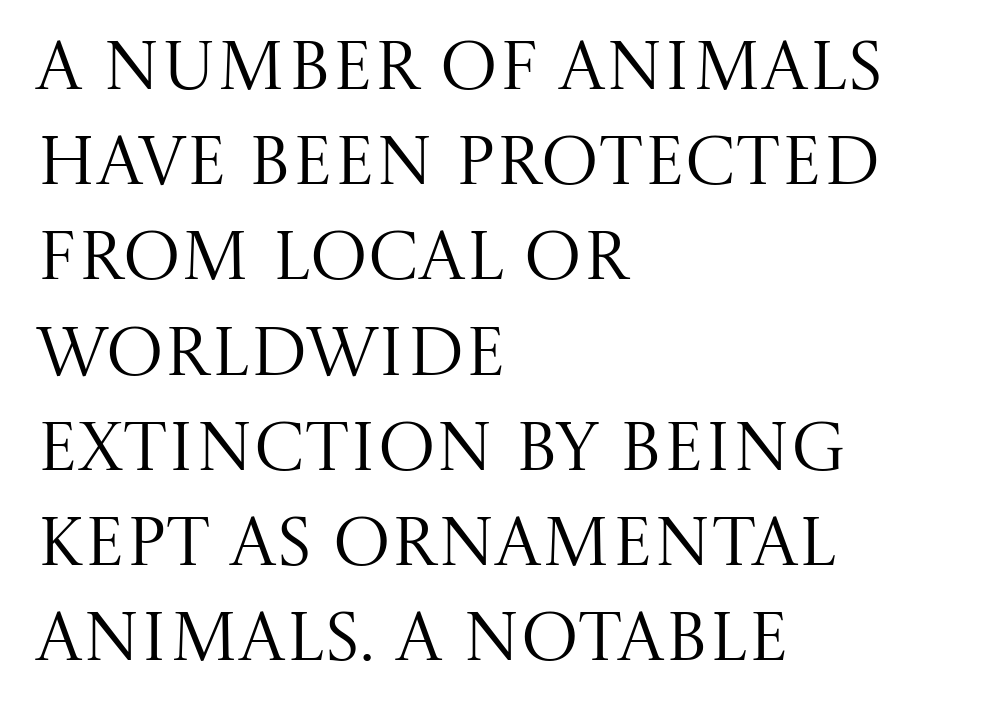
The image shows 69 px regular-weight serif type, upright; set left-aligned, normal line spacing (1.38x), normal letter spacing, not underlined; medium stroke contrast and a large x-height.
